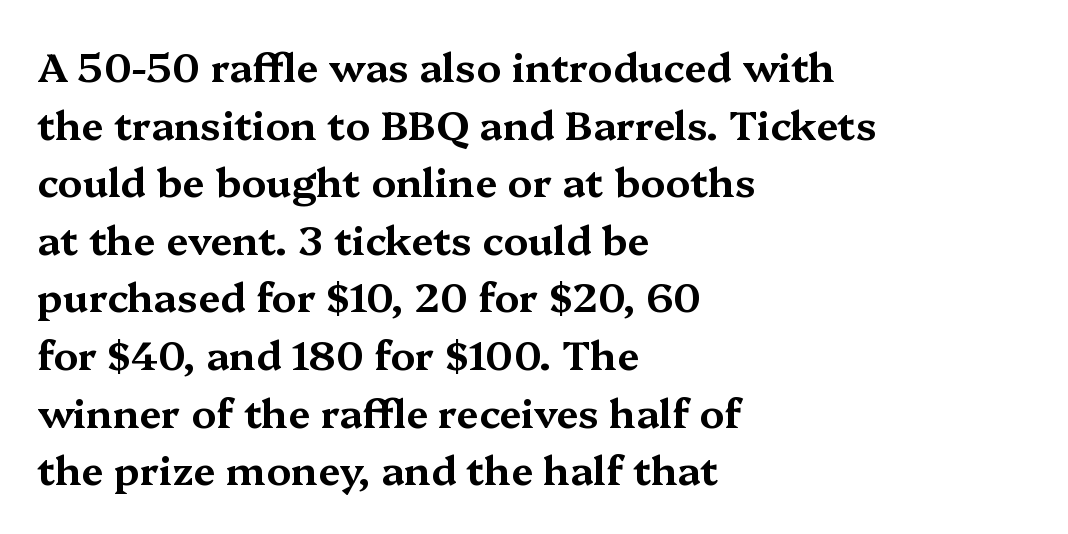
{"serif": "yes", "italic": "no", "width": "wide", "stroke_contrast": "medium", "x_height": "medium", "monospaced": "no", "underline": "no", "align": "left", "line_spacing": "normal", "line_spacing_ratio": 1.44, "letter_spacing": "normal", "letter_spacing_em": 0.0, "glyph_px": 40}
